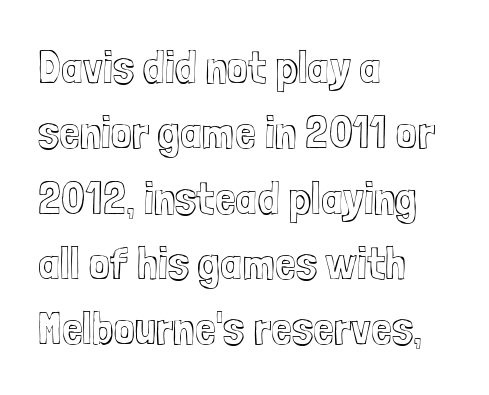
Q: Is the text italic (slanted)? A: No, it is upright.
Q: Is the text underlined? A: No.
Q: How is the paragraph aligned? A: Left-aligned.
Q: Is the spacing between letters normal or unusually wide? A: Normal.
Q: Is the spacing between lines tight, normal or loose? A: Normal.
Q: Width (condensed, normal, or wide)? A: Condensed.
Q: x-height? A: Medium.
Q: Monospaced? A: No.
